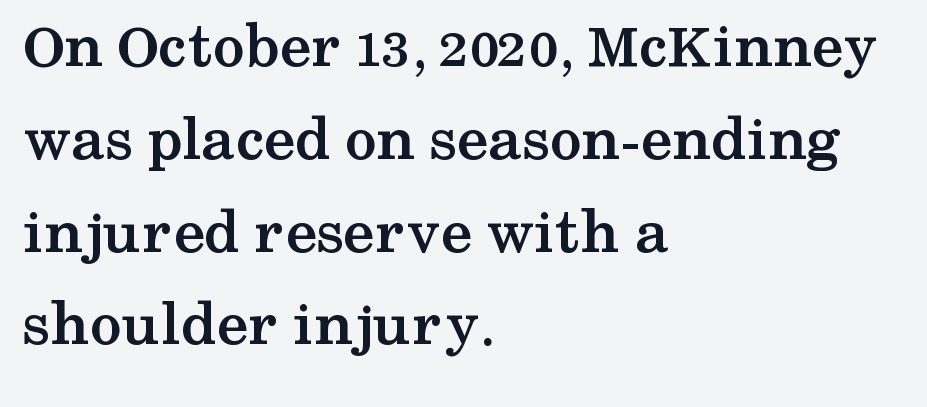
Q: Is the text bold? A: Yes.
Q: Is the text italic (slanted)? A: No, it is upright.
Q: Is the typeface a serif or a sans-serif typeface? A: Serif.
Q: Is the text underlined? A: No.
Q: How is the paragraph aligned? A: Left-aligned.
Q: Is the spacing between letters normal or unusually wide? A: Normal.
Q: Is the spacing between lines tight, normal or loose? A: Normal.
Q: Width (condensed, normal, or wide)? A: Wide.
Q: Stroke contrast? A: Medium.
Q: x-height? A: Medium.
Q: Monospaced? A: No.
